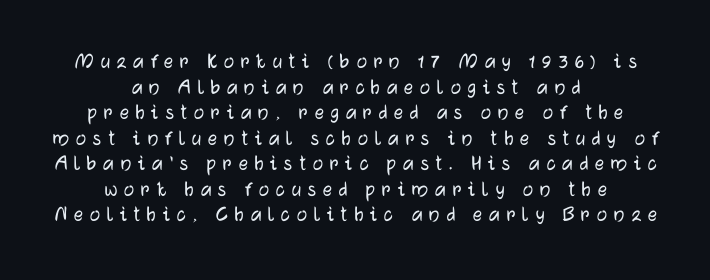
The image shows 23 px text type, upright; set centered, tight line spacing (1.11x), unusually wide letter spacing (+0.29 em), not underlined.
